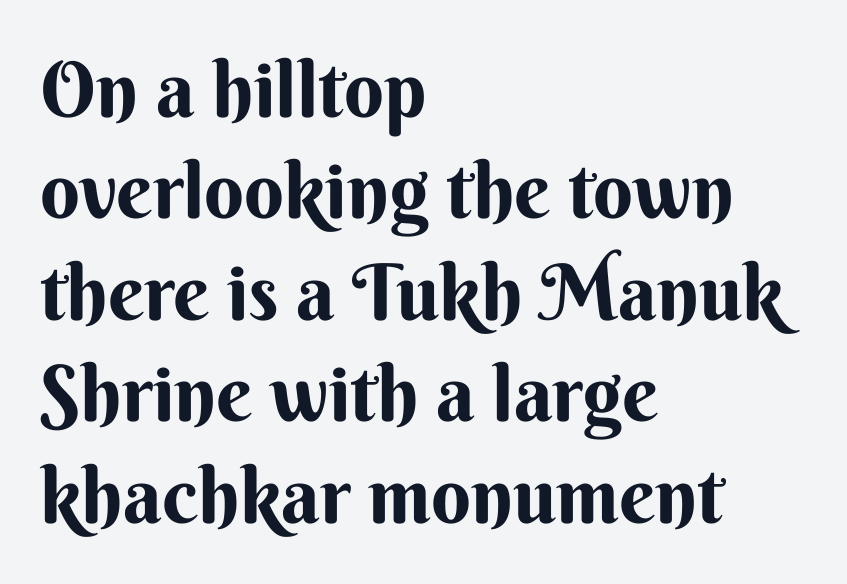
Here the designer chose a conventional face with non-uniform glyph widths. This sample keeps an unexceptional amount of space between lines. No feet cap the strokes, marking this as sans-serif type. Observe the ordinary spacing: letters are neighbours, not strangers.
